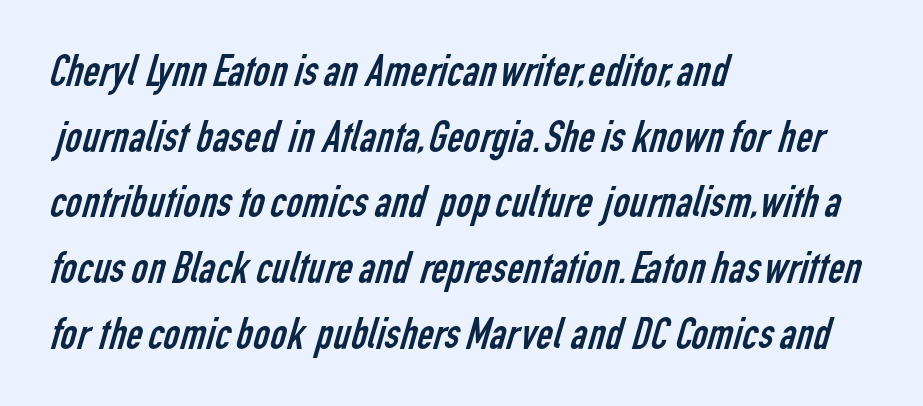
The image shows 45 px regular-weight, condensed sans-serif type; set left-aligned, normal line spacing (1.46x), normal letter spacing, not underlined; low stroke contrast and a medium x-height.
